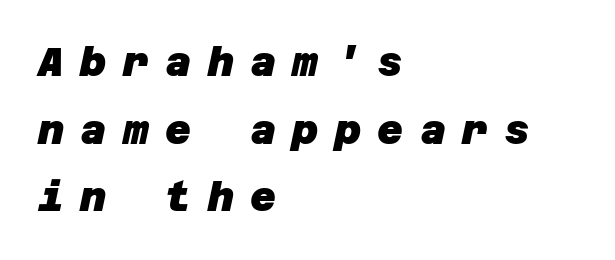
Reading down the column, the eye jumps a familiar distance to each next line. Is the letter spacing exaggerated? Yes — the characters are pushed far apart. Emphasis by weight is at full strength: bold. The baseline area is clear. Alignment: flush left.
